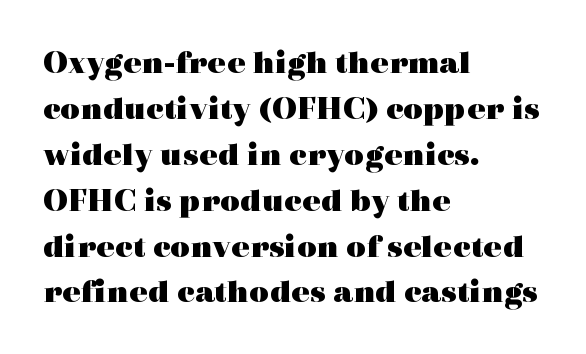
Note the varied advance widths — an 'i' is clearly narrower than an 'm'. Normally led — the rows are evenly, conventionally spaced. The face used here is rendered with its standard letterfit. Italic? Not at all — the glyphs are vertical. As a designer I'd log this as weight 700, bold.
